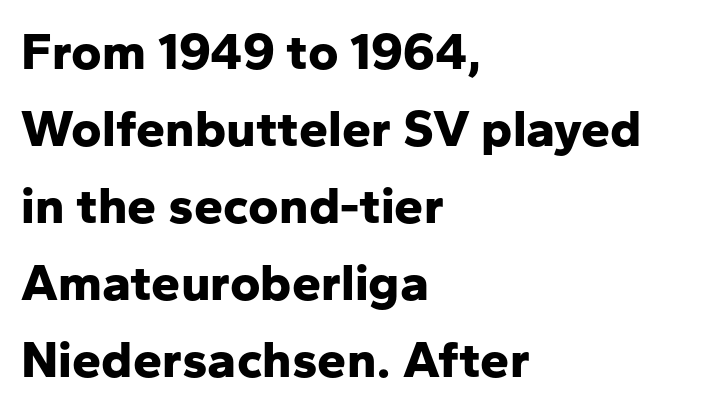
Q: Is the text bold? A: Yes.
Q: Is the text italic (slanted)? A: No, it is upright.
Q: Is the typeface a serif or a sans-serif typeface? A: Sans-serif.
Q: Is the text underlined? A: No.
Q: How is the paragraph aligned? A: Left-aligned.
Q: Is the spacing between letters normal or unusually wide? A: Normal.
Q: Is the spacing between lines tight, normal or loose? A: Normal.
Q: Width (condensed, normal, or wide)? A: Normal.
Q: Stroke contrast? A: Low.
Q: x-height? A: Medium.
Q: Monospaced? A: No.
